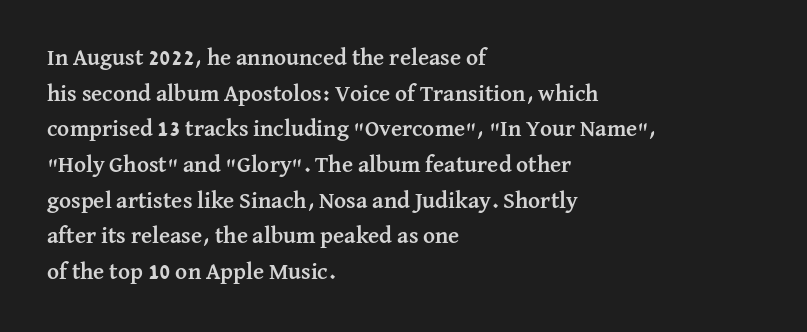
Q: Is the text bold? A: Yes.
Q: Is the text italic (slanted)? A: No, it is upright.
Q: Is the text underlined? A: No.
Q: How is the paragraph aligned? A: Left-aligned.
Q: Is the spacing between letters normal or unusually wide? A: Normal.
Q: Is the spacing between lines tight, normal or loose? A: Normal.
